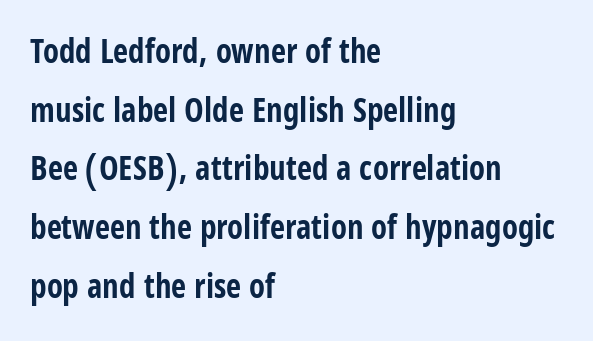
{"serif": "no", "italic": "no", "bold": "yes", "weight": "bold", "width": "condensed", "stroke_contrast": "low", "x_height": "large", "monospaced": "no", "underline": "no", "align": "left", "line_spacing_ratio": 1.78, "letter_spacing": "normal", "letter_spacing_em": 0.0, "glyph_px": 33}
